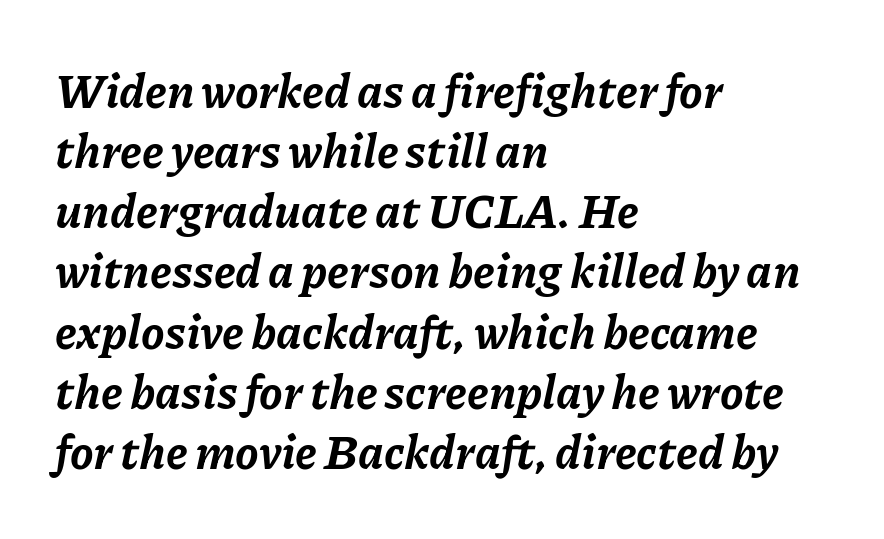
The image shows 47 px bold type, italic (leaning right); set left-aligned, normal line spacing (1.28x), normal letter spacing, not underlined; low stroke contrast and a medium x-height.
